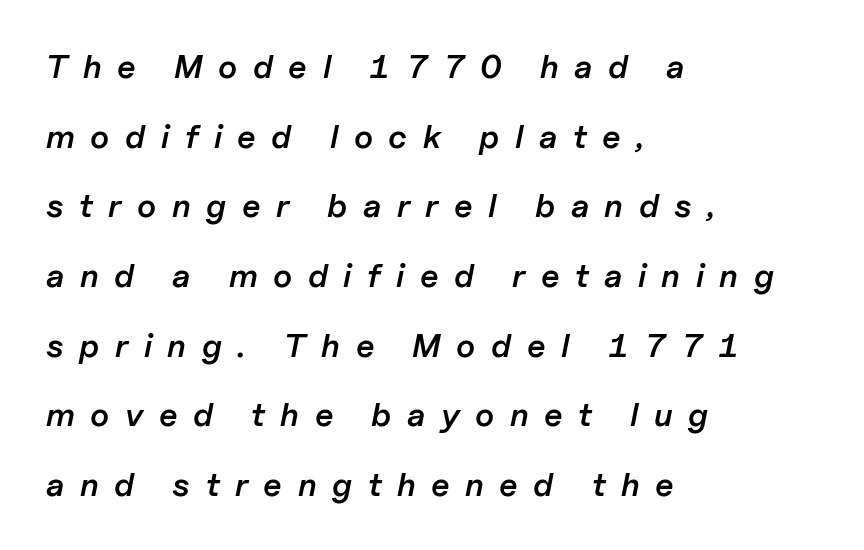
An italicized treatment has been applied to the whole sample. The passage shown is typed in a proportional face where columns would drift. What stands out about the letter spacing? Its width — letters are far apart. Descenders are the only things crossing below the line.
